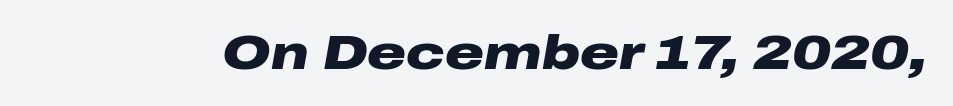
Q: Is the text bold? A: Yes.
Q: Is the text italic (slanted)? A: Yes, it leans right by about 10 degrees.
Q: Is the text underlined? A: No.
Q: Is the spacing between letters normal or unusually wide? A: Normal.
Q: Width (condensed, normal, or wide)? A: Wide.
Q: Stroke contrast? A: Low.
Q: x-height? A: Medium.
Q: Monospaced? A: No.
